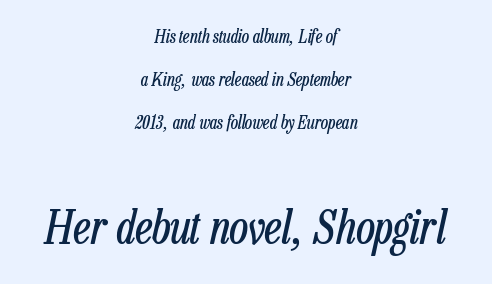
Default kerning and tracking; the words read as compact shapes. Weight class: somewhere from thin through regular. Looks like regular typesetting: each glyph gets only the width it needs. Which margin do the lines hug? Neither — every line sits in the middle. It's the slanting kind of type.
